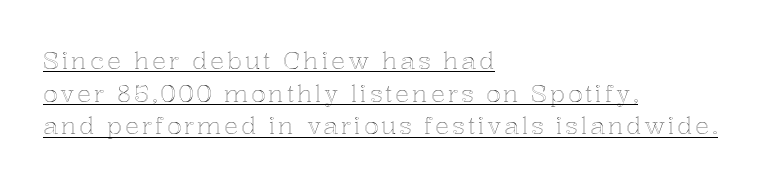
The axis of the letterforms is exactly vertical. Somebody hit Ctrl+U on this one — the words are underlined. Successive baselines arrive at the customary interval. Layout note: lines flush left.
